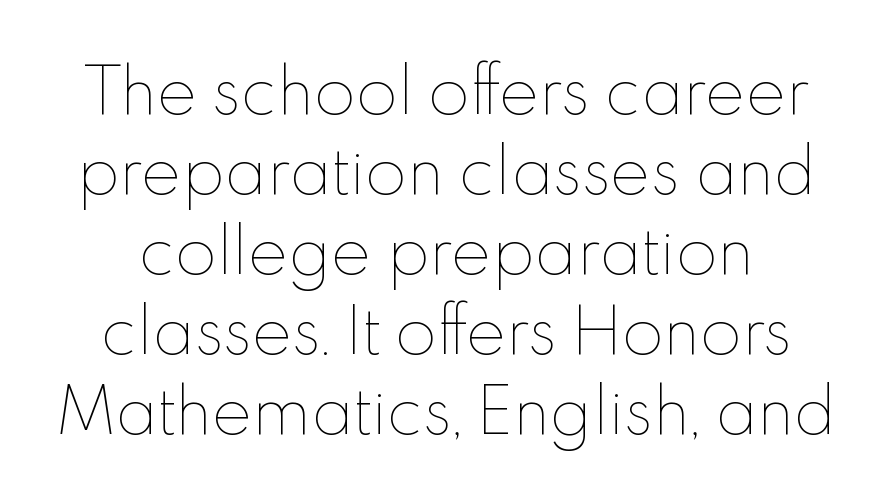
This is the regular roman posture of the typeface. These lines sit exactly where default settings would place them. The passage shown is typed in a proportional face where columns would drift. Compared with a typical body face, this is equally light or lighter still. This sample uses plain, unmodified letter spacing.
